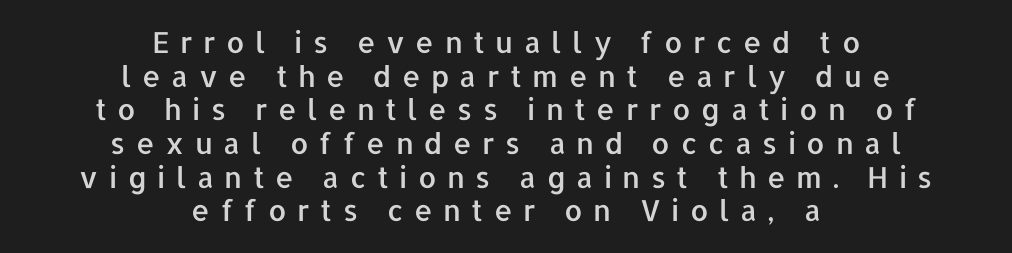
{"serif": "no", "italic": "no", "width": "normal", "stroke_contrast": "low", "x_height": "medium", "monospaced": "no", "underline": "no", "align": "center", "line_spacing_ratio": 1.16, "letter_spacing": "wide", "letter_spacing_em": 0.36, "glyph_px": 29}
